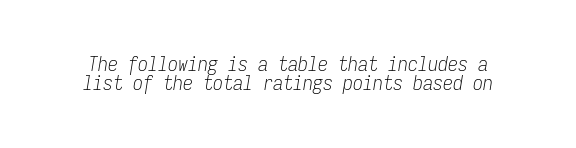
This sample uses plain, unmodified letter spacing. Is the type slanted? Yes — the strokes lean at a clear angle. Closely set lines give the paragraph a compact silhouette. No extra ink here — the face is not bold. Any mark beneath the type? The region is blank.
